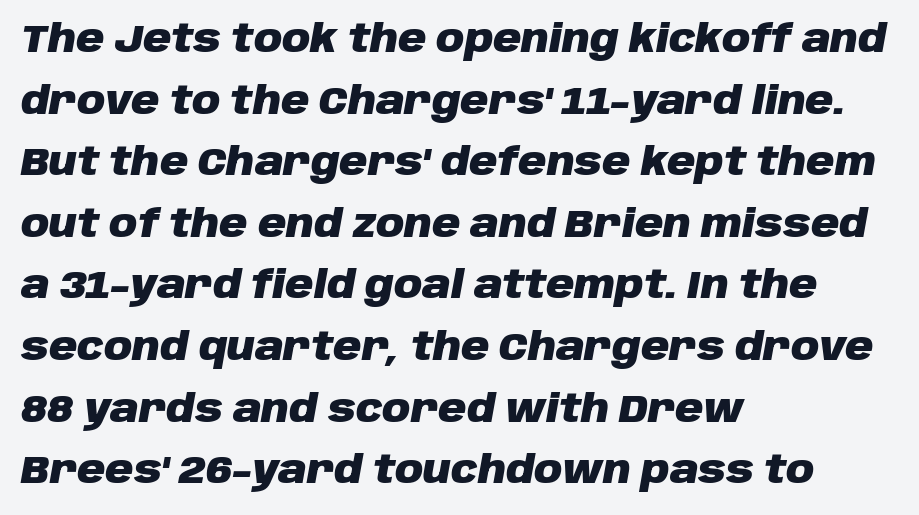
Q: Is the text bold? A: Yes.
Q: Is the text italic (slanted)? A: Yes, it leans right by about 10 degrees.
Q: Is the text underlined? A: No.
Q: How is the paragraph aligned? A: Left-aligned.
Q: Is the spacing between letters normal or unusually wide? A: Normal.
Q: Is the spacing between lines tight, normal or loose? A: Normal.
Q: Width (condensed, normal, or wide)? A: Normal.
Q: Stroke contrast? A: Low.
Q: x-height? A: Large.
Q: Monospaced? A: No.
